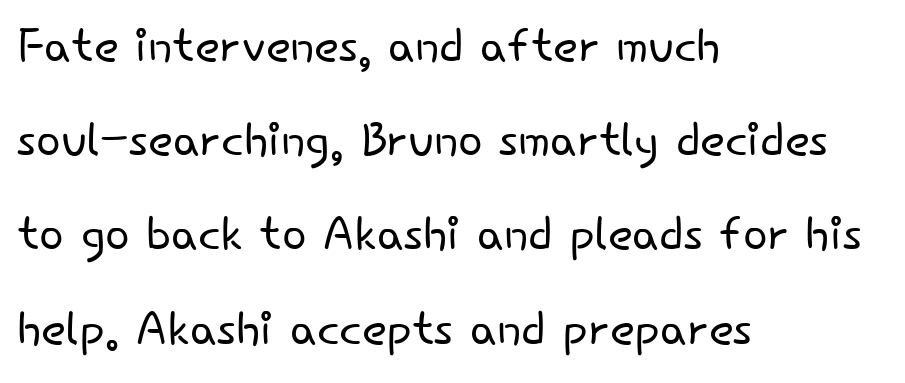
{"serif": "no", "italic": "no", "bold": "no", "weight": "light", "width": "normal", "stroke_contrast": "low", "x_height": "small", "monospaced": "no", "underline": "no", "align": "left", "line_spacing": "normal", "line_spacing_ratio": 1.45, "letter_spacing": "normal", "letter_spacing_em": 0.0, "glyph_px": 65}
